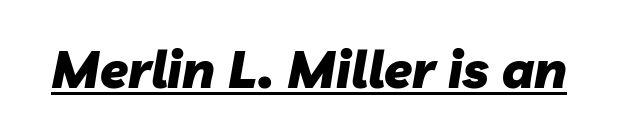
Q: Is the text bold? A: Yes.
Q: Is the text italic (slanted)? A: Yes, it leans right by about 10 degrees.
Q: Is the text underlined? A: Yes.
Q: Is the spacing between letters normal or unusually wide? A: Normal.
Q: Width (condensed, normal, or wide)? A: Normal.
Q: Stroke contrast? A: Low.
Q: x-height? A: Medium.
Q: Monospaced? A: No.
